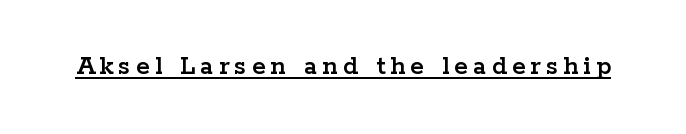
Q: Is the text italic (slanted)? A: No, it is upright.
Q: Is the typeface a serif or a sans-serif typeface? A: Serif.
Q: Is the text underlined? A: Yes.
Q: Width (condensed, normal, or wide)? A: Wide.
Q: Stroke contrast? A: Low.
Q: x-height? A: Medium.
Q: Monospaced? A: No.
